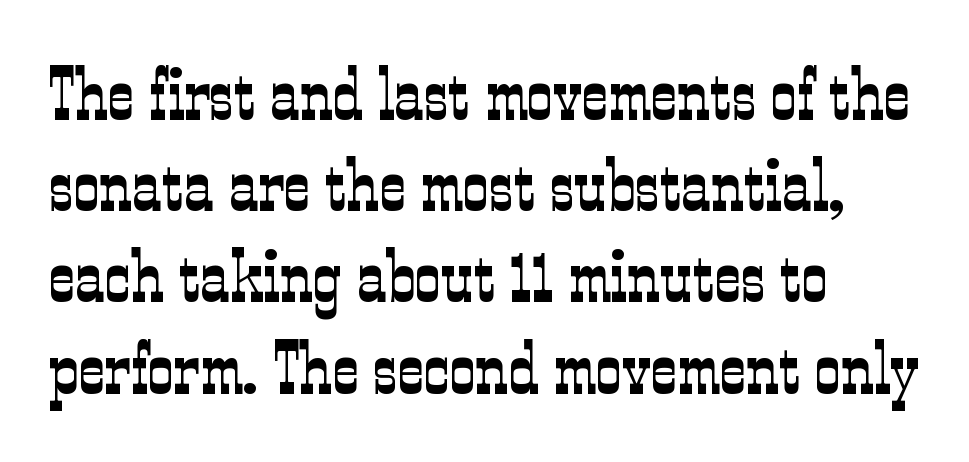
{"serif": "yes", "italic": "no", "bold": "no", "weight": "light", "width": "condensed", "stroke_contrast": "low", "x_height": "medium", "monospaced": "no", "underline": "no", "align": "left", "line_spacing": "normal", "line_spacing_ratio": 1.25, "letter_spacing": "normal", "letter_spacing_em": 0.0, "glyph_px": 73}
